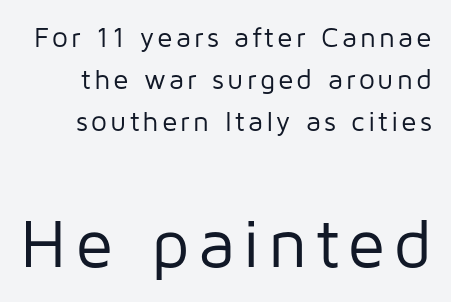
{"serif": "no", "italic": "no", "bold": "no", "weight": "regular", "width": "normal", "stroke_contrast": "low", "x_height": "medium", "monospaced": "no", "underline": "no", "line_spacing": "normal", "line_spacing_ratio": 1.5, "larger_block": "second", "size_ratio": 2.46, "glyph_px": 69}
